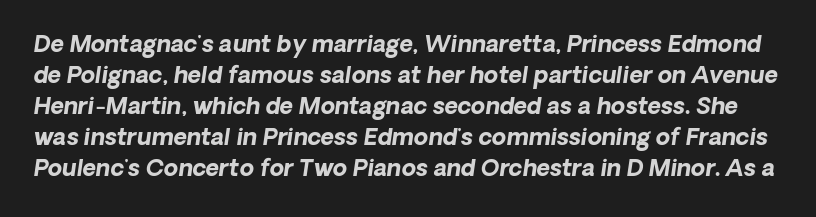
Tracking value appears to be zero — textbook default spacing. Normally led — the rows are evenly, conventionally spaced. How heavy is the stroke? Heavy — this is a bold. Designer's note — italics engaged. Plain, unruled lines of type.
